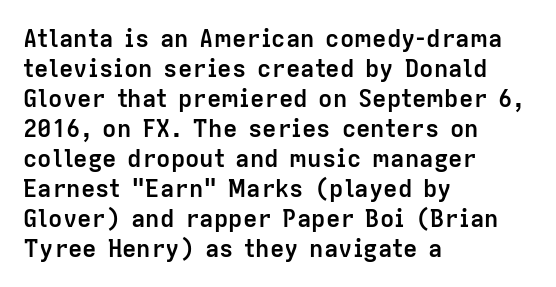
The characters look thick and weighty, a clear bold. Rows of type keep a routine distance in the vertical direction. Each word holds together tightly as a unit, with standard inter-letter gaps. Does the copy run flush right? No — it runs flush left. Beneath every word, the page is bare.
